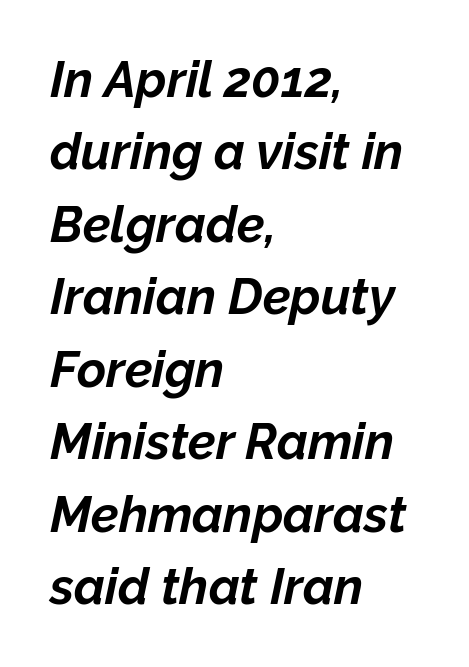
Q: Is the text bold? A: Yes.
Q: Is the text italic (slanted)? A: Yes, it leans right by about 12 degrees.
Q: Is the text underlined? A: No.
Q: How is the paragraph aligned? A: Left-aligned.
Q: Is the spacing between letters normal or unusually wide? A: Normal.
Q: Is the spacing between lines tight, normal or loose? A: Normal.
Q: Width (condensed, normal, or wide)? A: Normal.
Q: Stroke contrast? A: Low.
Q: x-height? A: Medium.
Q: Monospaced? A: No.
